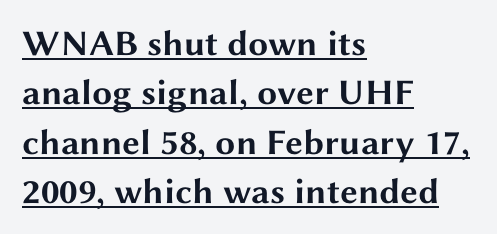
{"serif": "no", "italic": "no", "bold": "yes", "weight": "bold", "width": "wide", "stroke_contrast": "medium", "x_height": "medium", "monospaced": "no", "underline": "yes", "align": "left", "line_spacing": "normal", "line_spacing_ratio": 1.37, "letter_spacing": "normal", "letter_spacing_em": 0.0, "glyph_px": 36}
